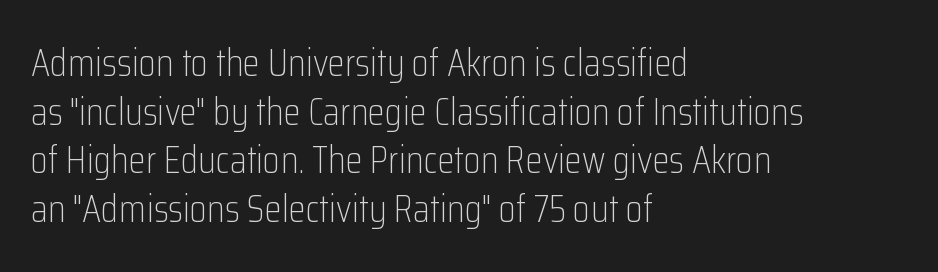
Each letter keeps its own natural width here, so spacing adapts to shape. Layout note: lines flush left. Classification — sans serif. Whoever set this chose a conventional vertical rhythm.
